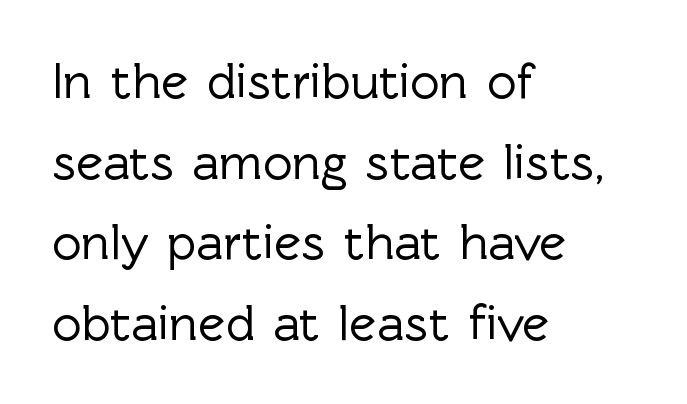
The image shows 51 px sans-serif type, upright; set left-aligned, normal line spacing (1.58x), normal letter spacing, not underlined; a medium x-height.
